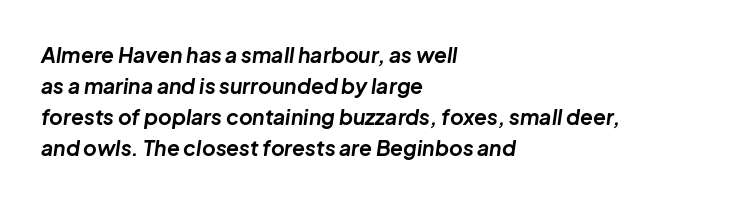
{"italic": "yes", "lean": "right", "slant_degrees": 8, "bold": "yes", "underline": "no", "align": "left", "line_spacing": "normal", "line_spacing_ratio": 1.47, "letter_spacing": "normal", "letter_spacing_em": 0.0, "glyph_px": 21}
